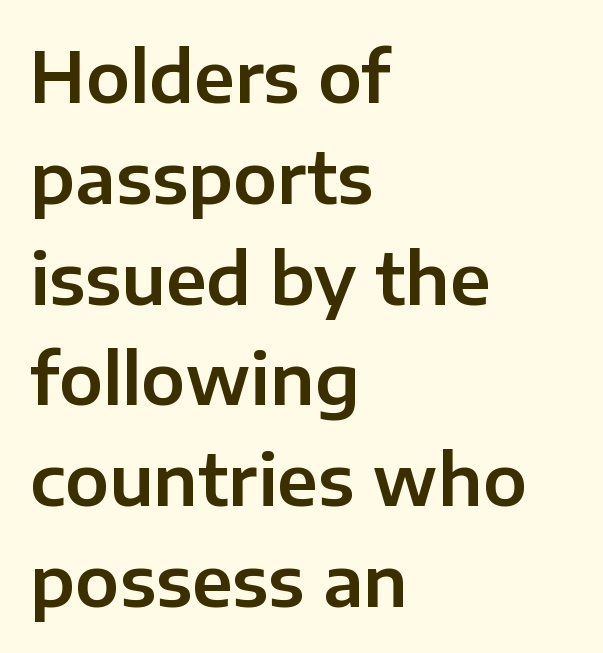
{"serif": "no", "italic": "no", "width": "normal", "stroke_contrast": "low", "x_height": "medium", "monospaced": "no", "underline": "no", "align": "left", "line_spacing": "normal", "line_spacing_ratio": 1.44, "letter_spacing": "normal", "letter_spacing_em": 0.0, "glyph_px": 70}
